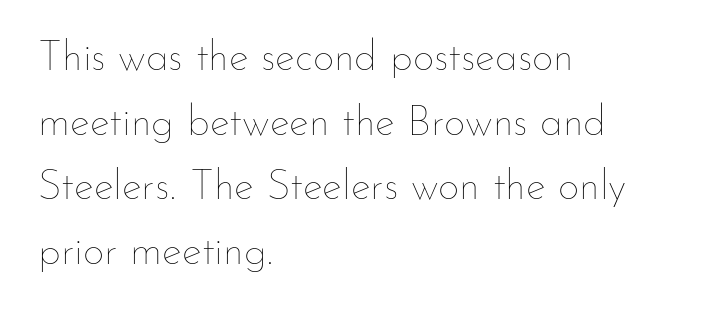
The lettering holds an erect, upright posture throughout. What stands out about the letter spacing? Nothing — it is the standard amount. A bare baseline throughout the passage. Compared with typical paragraphs, the rows here are spaced about the same.
